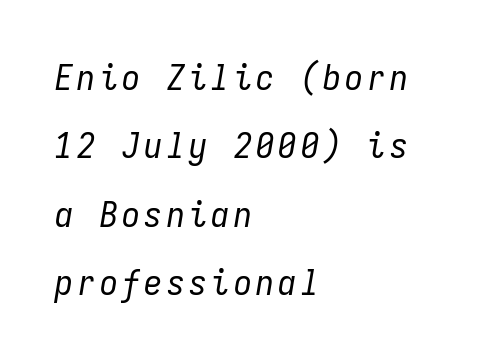
Each stroke keeps to a modest, everyday thickness or less. Do the characters align in a grid? Yes, the font is monospaced. The typography opts for an oblique posture over an upright one. Underline: absent. A great deal of white space separates one row of letters from the next. Horizontally, the lines are justified to the leading edge only.
